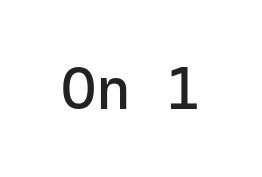
This is roman type, the default non-slanted kind. Compared with typical body copy, the letter spacing here is the same. Is this a sans? Yes — the strokes have no serifs. The gap between lines stays unmarked.
